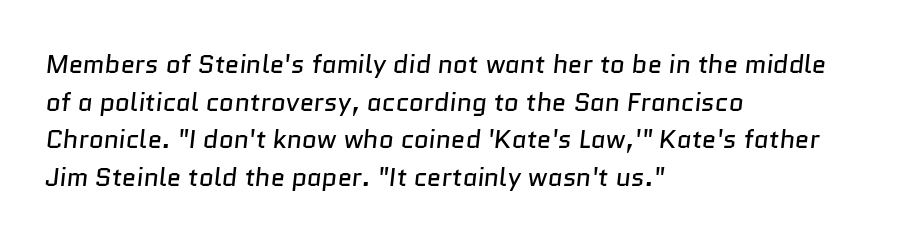
Q: Is the text bold? A: No.
Q: Is the text underlined? A: No.
Q: How is the paragraph aligned? A: Left-aligned.
Q: Is the spacing between letters normal or unusually wide? A: Normal.
Q: Is the spacing between lines tight, normal or loose? A: Normal.
